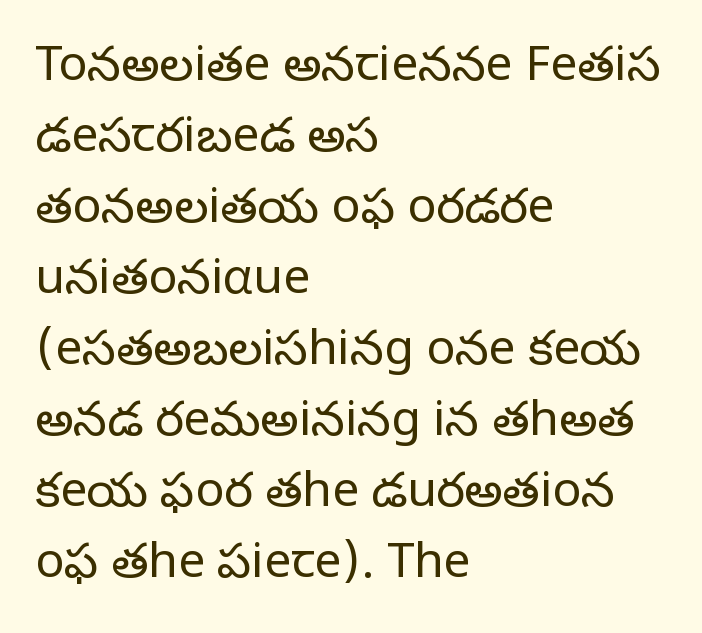
Which margin do the lines hug? The left one — the right edge is uneven. Regular leading. Each letter's strokes conclude with small projecting serifs. Characters remain perfectly vertical along every line. The face looks like a standard text weight, possibly lighter.
